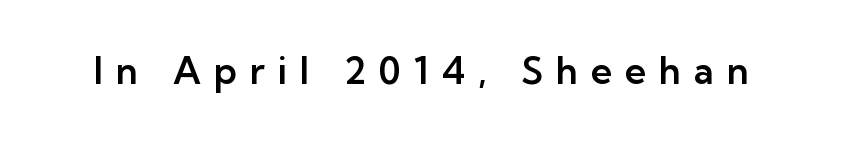
{"serif": "no", "italic": "no", "width": "normal", "stroke_contrast": "low", "x_height": "medium", "monospaced": "no", "underline": "no", "letter_spacing": "wide", "letter_spacing_em": 0.35, "glyph_px": 37}
